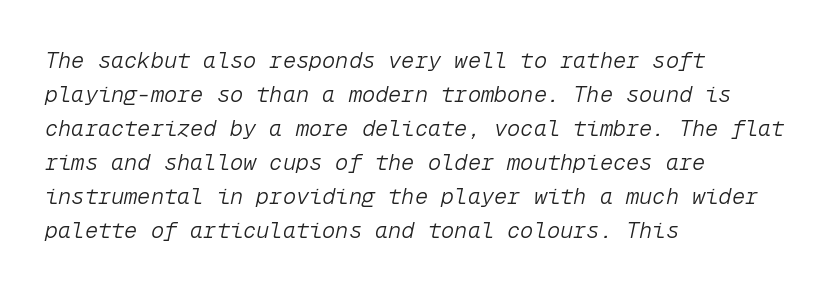
Nobody touched the tracking dial on this one. Normally led — the rows are evenly, conventionally spaced. Letters have the restrained weight of plain body copy at most. Does the copy run flush right? No — it runs flush left. Any mark beneath the type? The region is blank. Observe the lean: these are italic letterforms.
